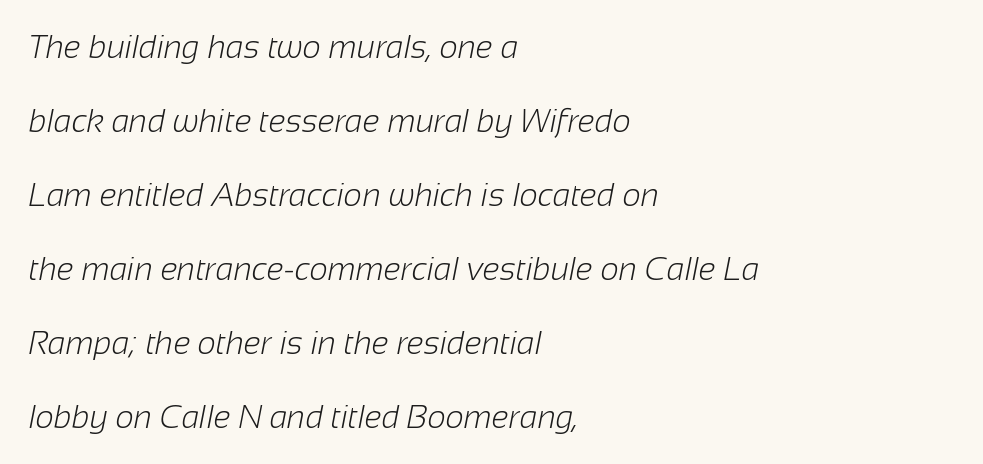
Regarding leading, the lines here are spaced well apart. The passage shown is typed in a proportional face where columns would drift. The lines in this sample share a left origin and differ only in where they stop. What stands out about the letter spacing? Nothing — it is the standard amount. No word sits above an underline.
